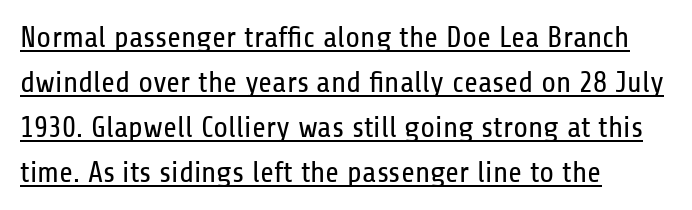
The image shows 30 px regular-weight, condensed sans-serif type, upright; set left-aligned, normal line spacing (1.5x), normal letter spacing, underlined; low stroke contrast and a medium x-height.
